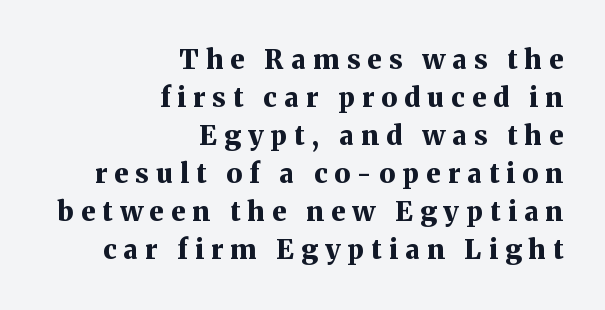
The image shows 27 px bold type, upright; set right-aligned, normal line spacing (1.41x), unusually wide letter spacing (+0.27 em), not underlined.
